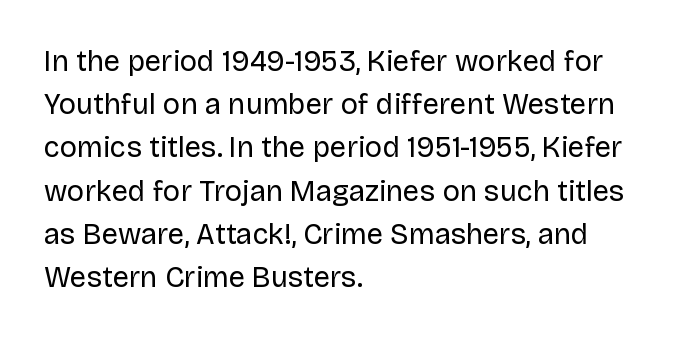
You can tell it's not italic because the verticals are truly vertical. The baseline area is clear. The typeface chosen for these lines omits serifs. Is the stroke heavy? The answer is a plain regular-or-lighter. The passage is arranged the way most books set body copy — flush left. Spacing between characters is what you'd get straight out of the box.
